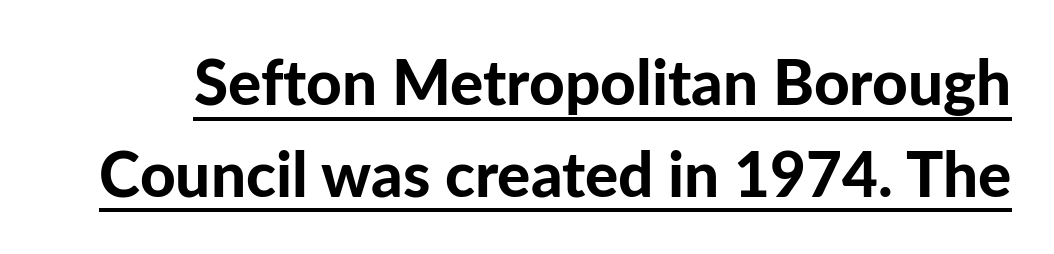
Q: Is the text bold? A: Yes.
Q: Is the text italic (slanted)? A: No, it is upright.
Q: Is the typeface a serif or a sans-serif typeface? A: Sans-serif.
Q: Is the text underlined? A: Yes.
Q: Is the spacing between letters normal or unusually wide? A: Normal.
Q: Is the spacing between lines tight, normal or loose? A: Normal.
Q: Width (condensed, normal, or wide)? A: Normal.
Q: Stroke contrast? A: Low.
Q: x-height? A: Medium.
Q: Monospaced? A: No.
